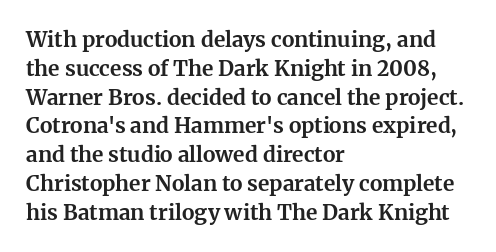
{"italic": "no", "bold": "yes", "underline": "no", "align": "left", "line_spacing": "normal", "line_spacing_ratio": 1.37, "letter_spacing": "normal", "letter_spacing_em": 0.0, "glyph_px": 21}
